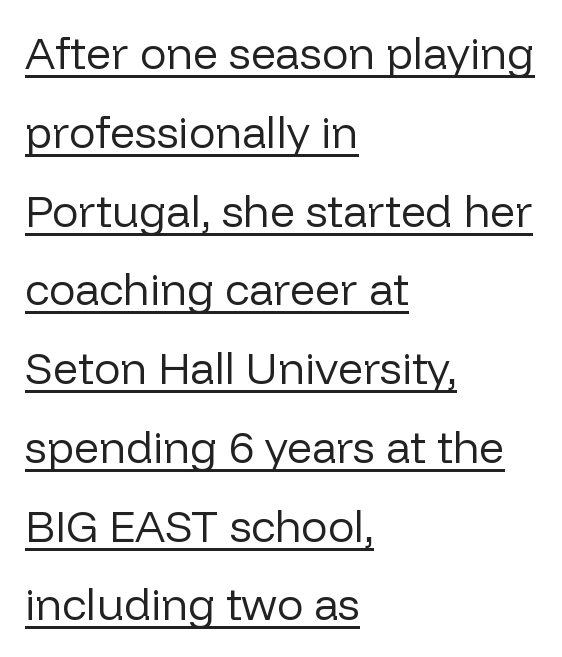
Q: Is the text bold? A: No.
Q: Is the text italic (slanted)? A: No, it is upright.
Q: Is the typeface a serif or a sans-serif typeface? A: Sans-serif.
Q: Is the text underlined? A: Yes.
Q: How is the paragraph aligned? A: Left-aligned.
Q: Is the spacing between letters normal or unusually wide? A: Normal.
Q: Width (condensed, normal, or wide)? A: Normal.
Q: Stroke contrast? A: Low.
Q: x-height? A: Medium.
Q: Monospaced? A: No.
